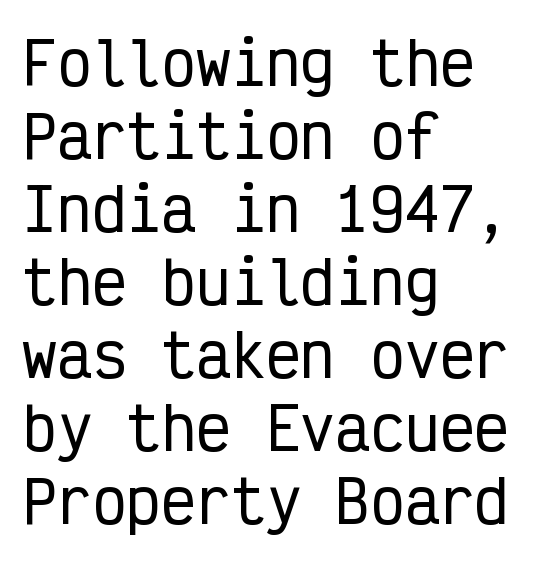
The image shows 58 px condensed sans-serif type, upright, monospaced; set left-aligned, normal line spacing (1.26x), normal letter spacing, not underlined; low stroke contrast and a medium x-height.
